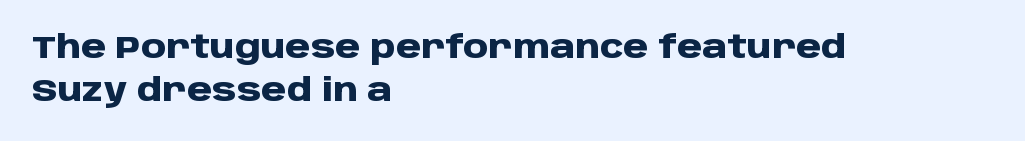
The compositor pushed each line to the left boundary. These lines carry a lot of weight — the face is fully bold. Here the designer chose a conventional face with non-uniform glyph widths. The line texture is even and compact thanks to regular tracking.
